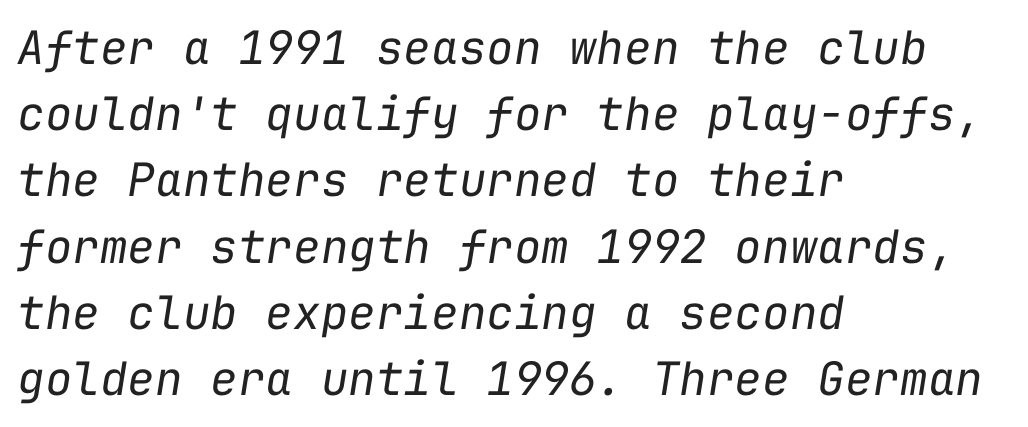
{"italic": "yes", "lean": "right", "slant_degrees": 9, "bold": "no", "weight": "regular", "width": "normal", "stroke_contrast": "low", "x_height": "medium", "monospaced": "yes", "underline": "no", "align": "left", "line_spacing": "normal", "line_spacing_ratio": 1.44, "letter_spacing": "normal", "letter_spacing_em": 0.0, "glyph_px": 46}
